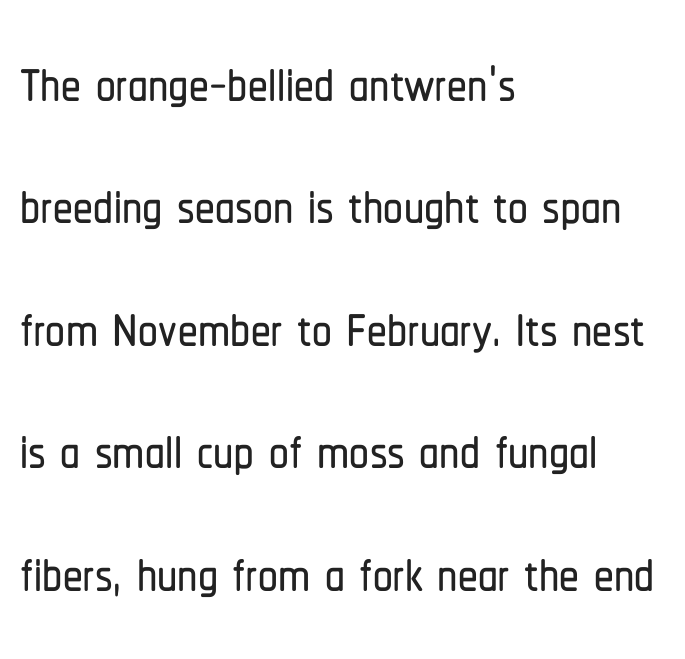
The block of text has a typical density, with ordinary space between rows. You can tell it's not italic because the verticals are truly vertical. The tracking reads as untouched default to a designer's eye. Glance below the letters and you will spot only blank space. You could not count columns in this text — the font is proportionally spaced.
